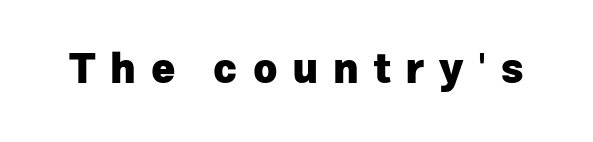
The image shows 41 px heavy sans-serif type, upright; set unusually wide letter spacing (+0.36 em), not underlined; low stroke contrast and a medium x-height.
